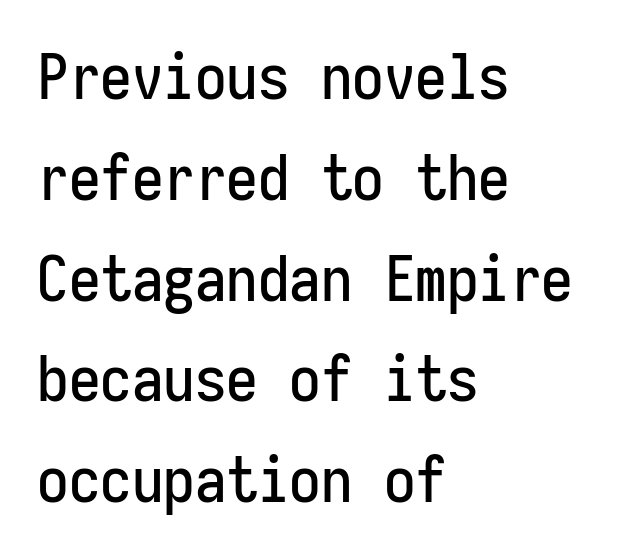
{"serif": "no", "italic": "no", "width": "condensed", "stroke_contrast": "low", "x_height": "medium", "monospaced": "yes", "underline": "no", "align": "left", "line_spacing": "normal", "line_spacing_ratio": 1.6, "letter_spacing": "normal", "letter_spacing_em": 0.0, "glyph_px": 63}
